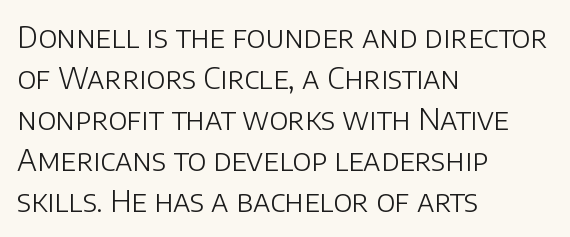
The image shows 30 px light sans-serif type, upright; set left-aligned, normal line spacing (1.37x), normal letter spacing, not underlined; low stroke contrast and a large x-height.
